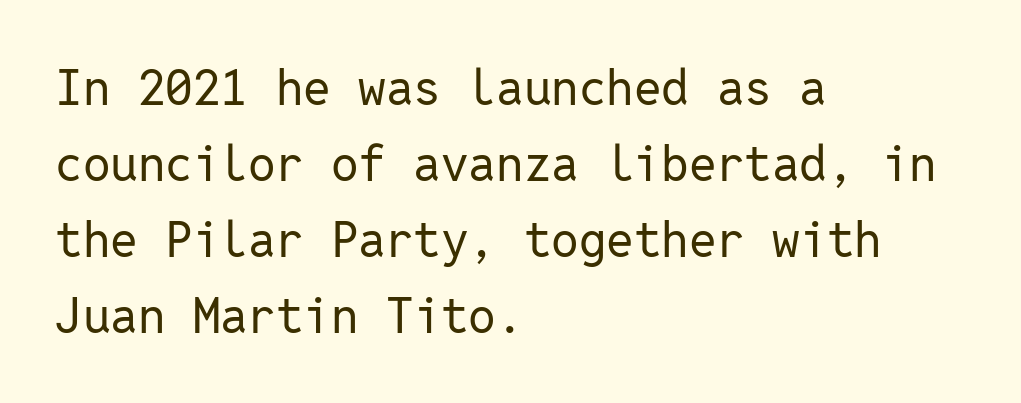
The image shows 49 px regular-weight sans-serif type, upright, monospaced; set left-aligned, normal line spacing (1.55x), normal letter spacing, not underlined; low stroke contrast and a medium x-height.
